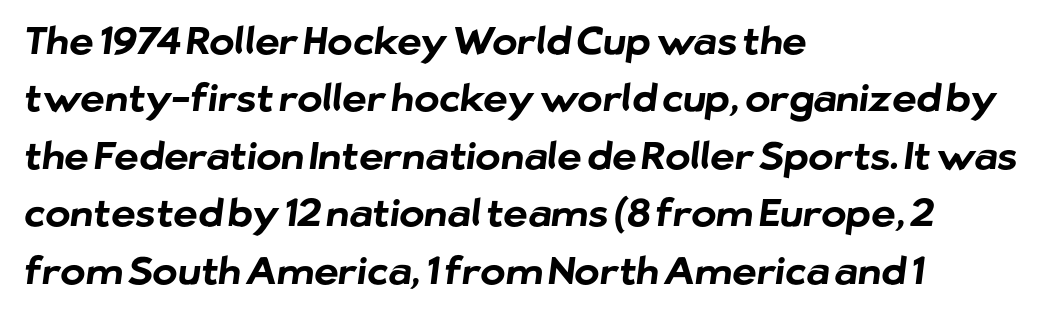
{"serif": "no", "bold": "yes", "weight": "bold", "width": "normal", "stroke_contrast": "low", "x_height": "medium", "monospaced": "no", "underline": "no", "align": "left", "line_spacing": "normal", "line_spacing_ratio": 1.51, "letter_spacing": "normal", "letter_spacing_em": 0.0, "glyph_px": 38}
